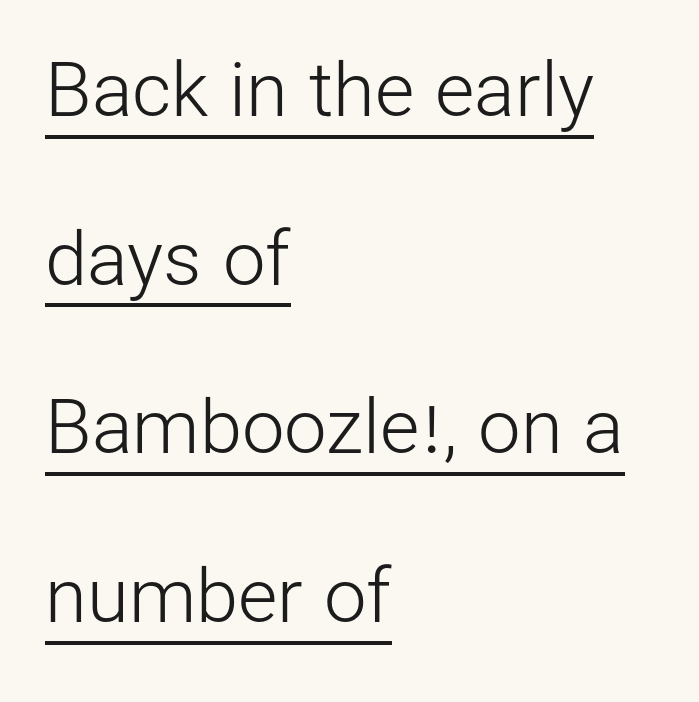
Think of a printed novel: that variable character pitch is what you see here. Each letter's strokes conclude bluntly, with no projecting serifs. The rendering uses a large line-height, opening up the rows. Reading down the block, your eye returns to a fixed left position each line. The letterforms sit at book weight or below. Designer's note — italics off, roman on.
